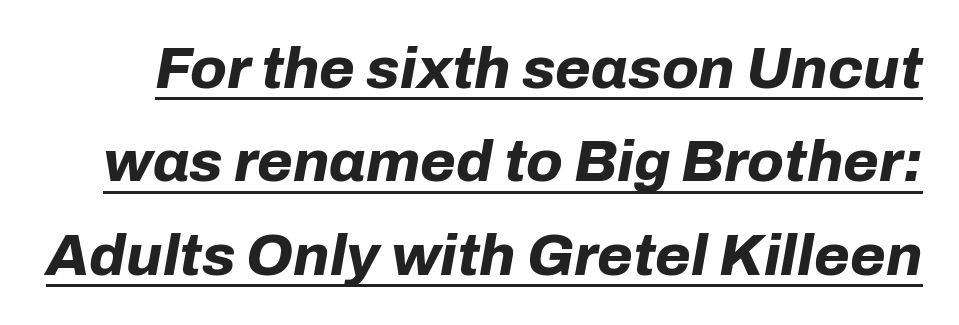
Q: Is the text bold? A: Yes.
Q: Is the text italic (slanted)? A: Yes, it leans right by about 10 degrees.
Q: Is the text underlined? A: Yes.
Q: Is the spacing between letters normal or unusually wide? A: Normal.
Q: Is the spacing between lines tight, normal or loose? A: Normal.
Q: Width (condensed, normal, or wide)? A: Normal.
Q: Stroke contrast? A: Low.
Q: x-height? A: Medium.
Q: Monospaced? A: No.
